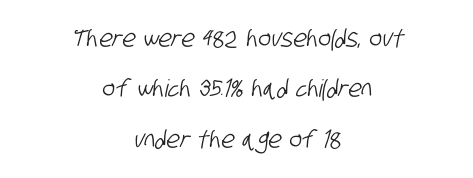
The strip under each line holds only bare page. Characters follow at the spacing the type designer built in. The setting favours the middle, as headings and verse often do. The designer dialed line spacing up above the default.
